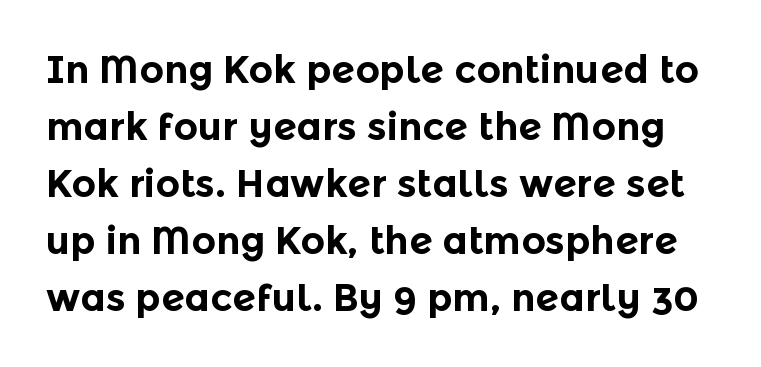
Q: Is the text bold? A: Yes.
Q: Is the text italic (slanted)? A: No, it is upright.
Q: Is the typeface a serif or a sans-serif typeface? A: Sans-serif.
Q: Is the text underlined? A: No.
Q: Is the spacing between letters normal or unusually wide? A: Normal.
Q: Is the spacing between lines tight, normal or loose? A: Normal.
Q: Width (condensed, normal, or wide)? A: Normal.
Q: x-height? A: Medium.
Q: Monospaced? A: No.
